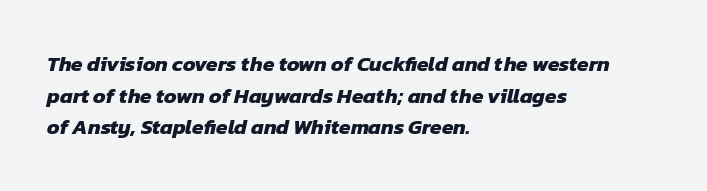
The image shows 21 px bold type; set left-aligned, normal line spacing (1.51x), normal letter spacing, not underlined.
